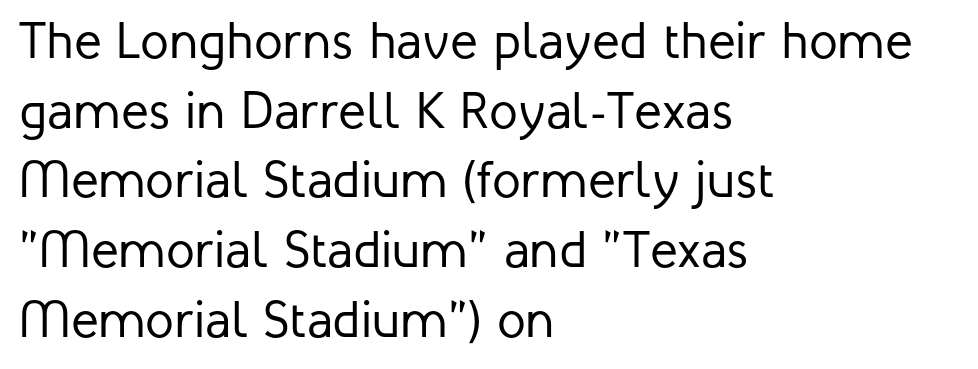
Q: Is the text bold? A: No.
Q: Is the text italic (slanted)? A: No, it is upright.
Q: Is the typeface a serif or a sans-serif typeface? A: Sans-serif.
Q: Is the text underlined? A: No.
Q: How is the paragraph aligned? A: Left-aligned.
Q: Is the spacing between letters normal or unusually wide? A: Normal.
Q: Is the spacing between lines tight, normal or loose? A: Normal.
Q: Width (condensed, normal, or wide)? A: Normal.
Q: Stroke contrast? A: Low.
Q: x-height? A: Medium.
Q: Monospaced? A: No.
